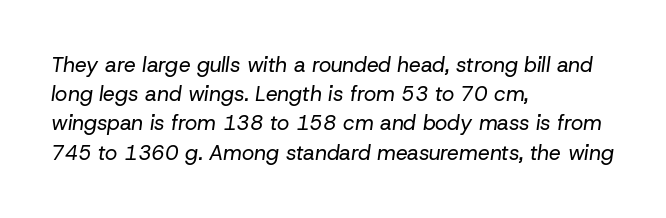
{"italic": "yes", "lean": "right", "slant_degrees": 8, "bold": "no", "underline": "no", "align": "left", "line_spacing": "normal", "line_spacing_ratio": 1.39, "letter_spacing": "normal", "letter_spacing_em": 0.0, "glyph_px": 21}
